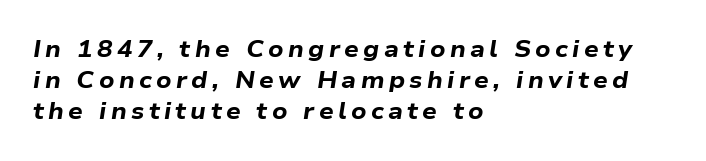
The image shows 23 px bold type, italic (leaning right); set left-aligned, normal line spacing (1.34x), not underlined.
